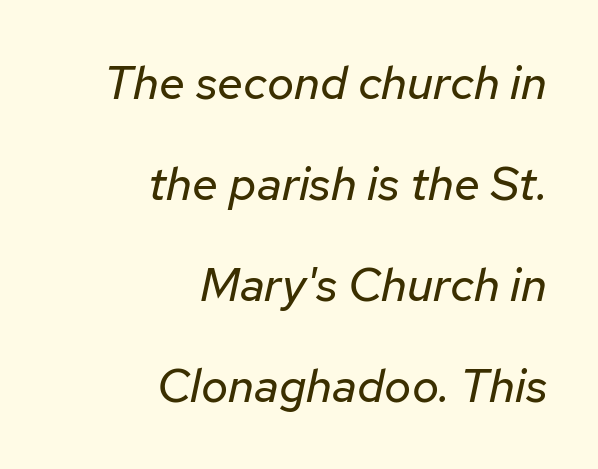
{"italic": "yes", "lean": "right", "slant_degrees": 12, "bold": "no", "weight": "regular", "width": "normal", "stroke_contrast": "low", "x_height": "medium", "monospaced": "no", "underline": "no", "align": "right", "line_spacing": "loose", "line_spacing_ratio": 2.15, "letter_spacing": "normal", "letter_spacing_em": 0.0, "glyph_px": 47}
